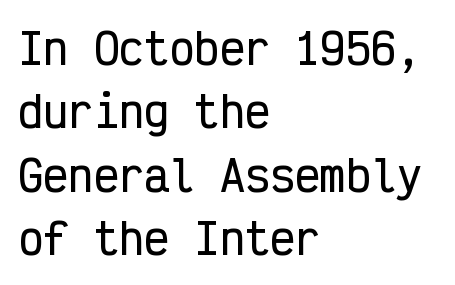
Regular leading. When letters stand straight like this, we call the style roman or upright. Typographically, this falls in the sans-serif category. These lines keep a tight, regular rhythm from letter to letter.
